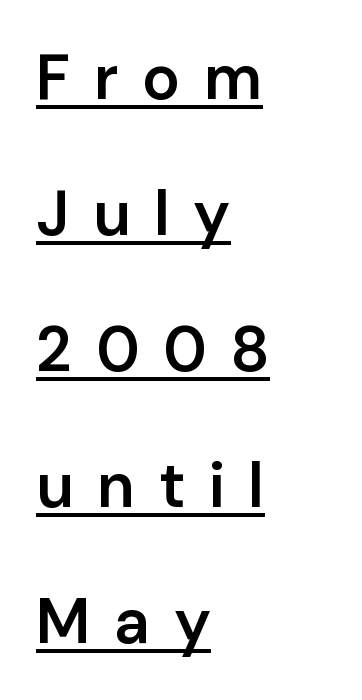
Q: Is the text bold? A: Semi-bold.
Q: Is the text italic (slanted)? A: No, it is upright.
Q: Is the typeface a serif or a sans-serif typeface? A: Sans-serif.
Q: Is the text underlined? A: Yes.
Q: How is the paragraph aligned? A: Left-aligned.
Q: Is the spacing between letters normal or unusually wide? A: Unusually wide.
Q: Is the spacing between lines tight, normal or loose? A: Loose.
Q: Width (condensed, normal, or wide)? A: Normal.
Q: Stroke contrast? A: Low.
Q: x-height? A: Medium.
Q: Monospaced? A: No.
